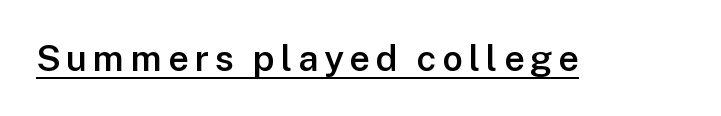
Q: Is the text bold? A: Semi-bold.
Q: Is the text italic (slanted)? A: No, it is upright.
Q: Is the typeface a serif or a sans-serif typeface? A: Sans-serif.
Q: Is the text underlined? A: Yes.
Q: Width (condensed, normal, or wide)? A: Normal.
Q: Stroke contrast? A: Low.
Q: x-height? A: Medium.
Q: Monospaced? A: No.
